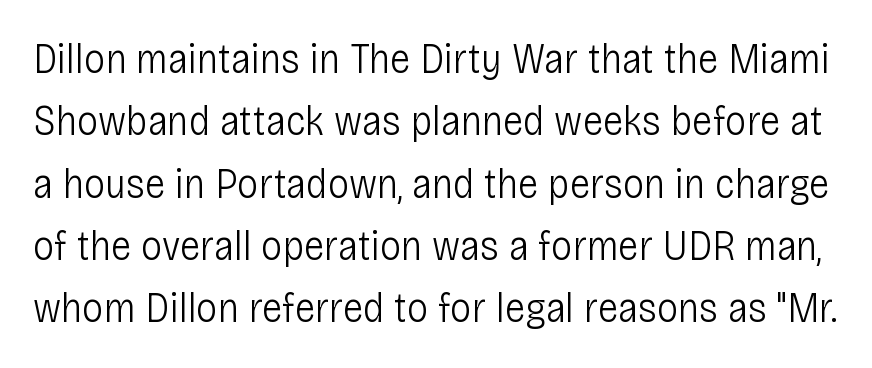
No extra tracking has been applied to these lines. The cut favours lightness, reaching ordinary text weight at its darkest. Honestly, the row spacing looks completely unremarkable. Descender tails drop into unmarked territory.
